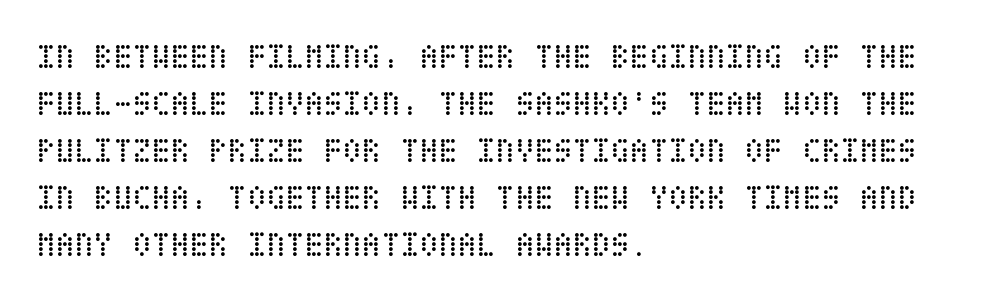
The image shows 35 px regular-weight, condensed type, upright; set left-aligned, normal line spacing (1.34x), normal letter spacing, not underlined; low stroke contrast and a large x-height.
